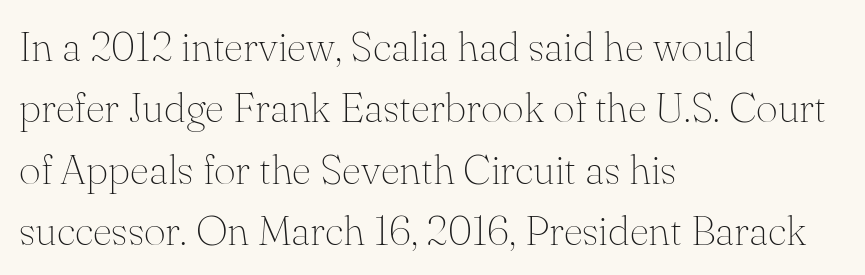
{"serif": "yes", "italic": "no", "bold": "no", "weight": "thin", "width": "normal", "stroke_contrast": "medium", "x_height": "small", "monospaced": "no", "underline": "no", "align": "left", "line_spacing": "normal", "line_spacing_ratio": 1.46, "letter_spacing": "normal", "letter_spacing_em": 0.0, "glyph_px": 42}
